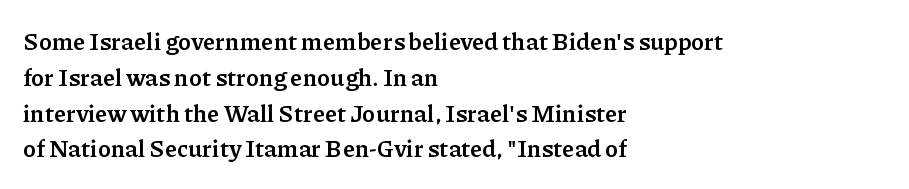
{"italic": "no", "bold": "yes", "underline": "no", "align": "left", "line_spacing": "normal", "line_spacing_ratio": 1.49, "letter_spacing": "normal", "letter_spacing_em": 0.0, "glyph_px": 24}
